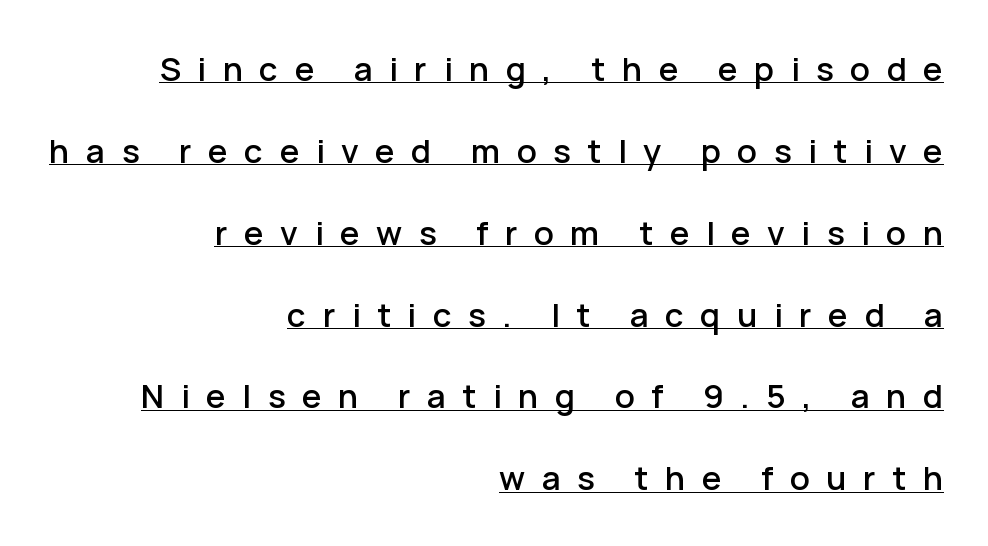
{"serif": "no", "italic": "no", "width": "normal", "stroke_contrast": "low", "x_height": "medium", "monospaced": "no", "underline": "yes", "align": "right", "line_spacing": "loose", "line_spacing_ratio": 2.48, "letter_spacing": "wide", "letter_spacing_em": 0.5, "glyph_px": 33}
